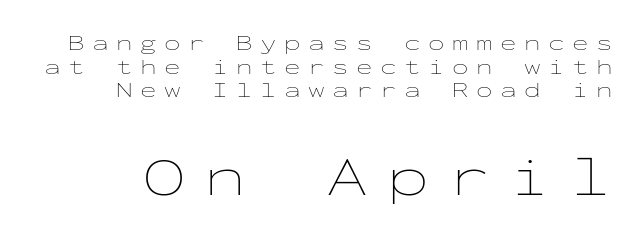
Has an underline been added? It has not. Is the letter spacing exaggerated? Yes — the characters are pushed far apart. Vertical stems look standard width or narrower in stroke. Notice how the stems are strictly vertical — no italics here.
